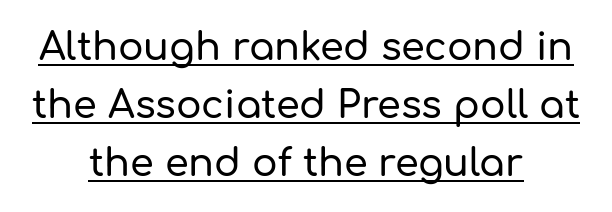
{"serif": "no", "italic": "no", "width": "normal", "stroke_contrast": "low", "x_height": "medium", "monospaced": "no", "underline": "yes", "align": "center", "line_spacing": "normal", "line_spacing_ratio": 1.53, "letter_spacing": "normal", "letter_spacing_em": 0.0, "glyph_px": 38}
